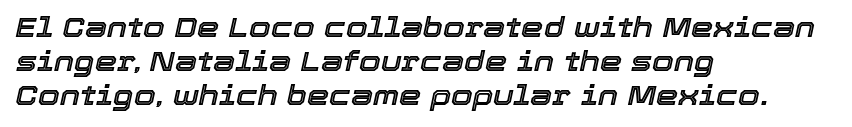
Q: Is the text italic (slanted)? A: Yes, it leans right by about 12 degrees.
Q: Is the text underlined? A: No.
Q: How is the paragraph aligned? A: Left-aligned.
Q: Is the spacing between letters normal or unusually wide? A: Normal.
Q: Width (condensed, normal, or wide)? A: Normal.
Q: x-height? A: Medium.
Q: Monospaced? A: No.
